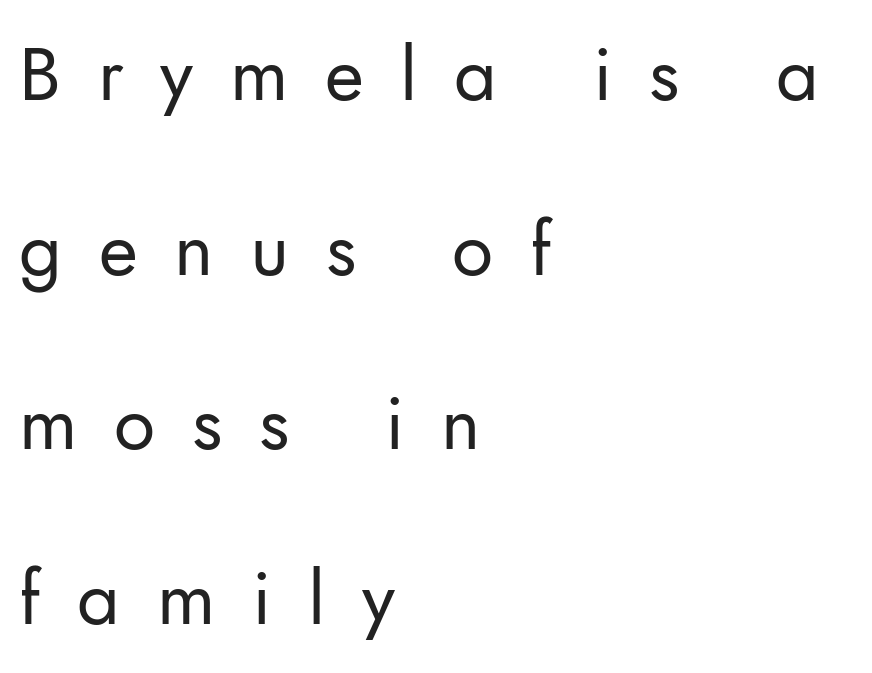
{"serif": "no", "italic": "no", "bold": "no", "weight": "regular", "width": "normal", "stroke_contrast": "low", "x_height": "small", "monospaced": "no", "underline": "no", "align": "left", "line_spacing": "loose", "line_spacing_ratio": 2.33, "letter_spacing": "wide", "letter_spacing_em": 0.49, "glyph_px": 75}
